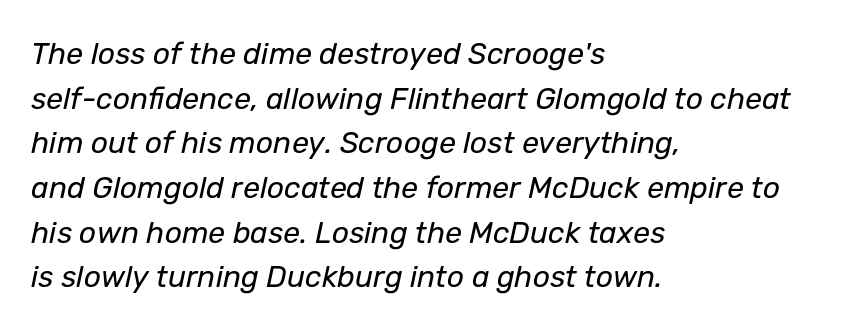
The rendering uses natural spacing where letterforms have individual widths. Words appear dense and cohesive because spacing is normal. Just letters on the line, the space beneath them empty. No chunkiness to these letters — they're not bold.
